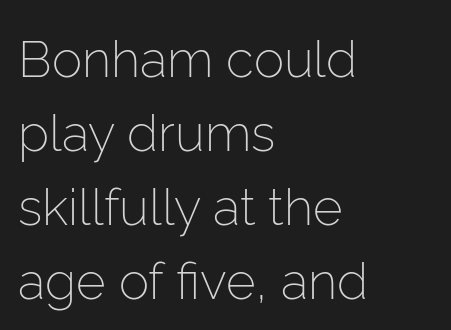
The image shows 51 px light sans-serif type, upright; set left-aligned, normal line spacing (1.45x), normal letter spacing, not underlined; low stroke contrast and a medium x-height.
